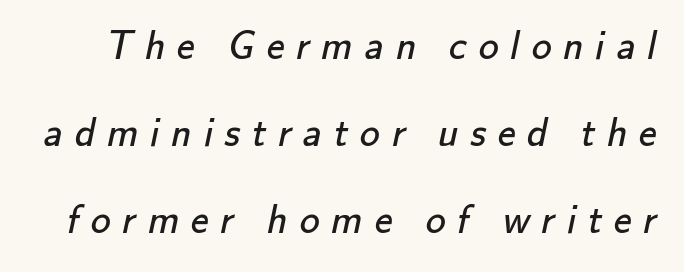
The baseline area is clear. The rendering uses natural spacing where letterforms have individual widths. The passage shown is not bold in any degree. The line-height multiplier appears high, well above default.
